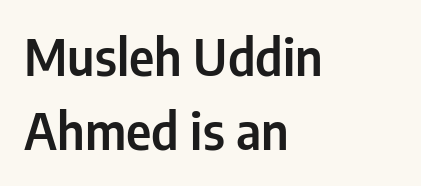
The lines are quadded left. Regarding serifs, this sample does without them. Italic: no, the glyphs are upright roman. A typesetter would call this proportional, since set widths differ per character. The baseline area is clear. Does extra space separate the letters? No, they use regular spacing.
